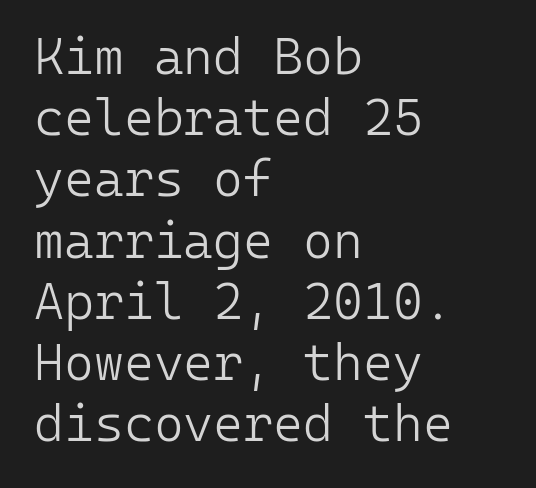
Q: Is the text bold? A: No.
Q: Is the text italic (slanted)? A: No, it is upright.
Q: Is the typeface a serif or a sans-serif typeface? A: Sans-serif.
Q: Is the text underlined? A: No.
Q: How is the paragraph aligned? A: Left-aligned.
Q: Is the spacing between letters normal or unusually wide? A: Normal.
Q: Width (condensed, normal, or wide)? A: Normal.
Q: Stroke contrast? A: Low.
Q: x-height? A: Medium.
Q: Monospaced? A: Yes.
